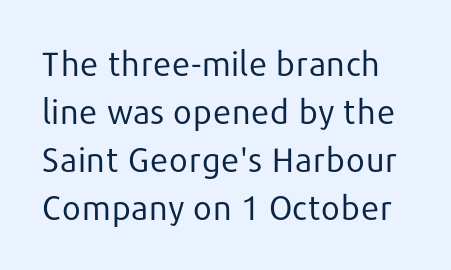
Q: Is the text bold? A: No.
Q: Is the text italic (slanted)? A: No, it is upright.
Q: Is the typeface a serif or a sans-serif typeface? A: Sans-serif.
Q: Is the text underlined? A: No.
Q: Is the spacing between letters normal or unusually wide? A: Normal.
Q: Is the spacing between lines tight, normal or loose? A: Normal.
Q: Width (condensed, normal, or wide)? A: Normal.
Q: Stroke contrast? A: Low.
Q: x-height? A: Medium.
Q: Monospaced? A: No.
